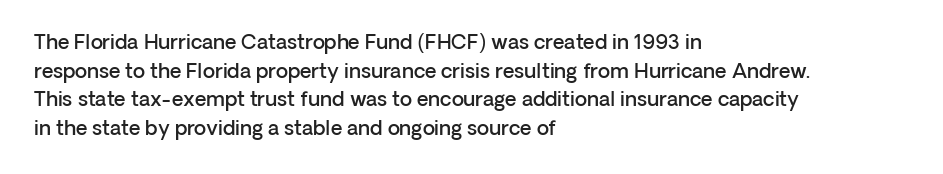
The type sits square on the baseline with zero lean. The lines are quadded left. Is the letter spacing exaggerated? No — it looks like the ordinary default. The designer left line spacing at the default. A bit beefed up — I'd call it semibold rather than bold. Underlining? Definitely not there.
